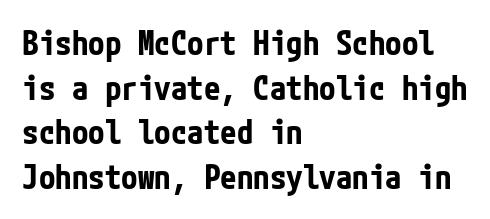
Unmarked baselines from the first word to the last. Is there any slant? The stems are plumb. The passage shown is typeset with a sans-serif family. Notice how thick the strokes are: this is what a full bold looks like.
